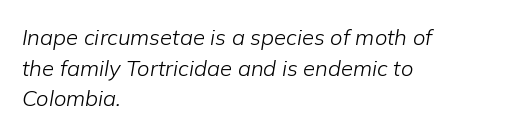
No chunkiness to these letters — they're not bold. Is the letter spacing exaggerated? No — it looks like the ordinary default. A bare baseline throughout the passage. Is the block centered? No — it sits flush against the left margin. Designer's note — italics engaged. Regarding leading, the lines here are spaced in the standard way.
